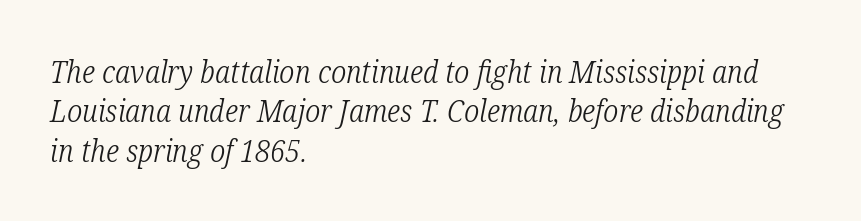
The image shows 30 px light, condensed serif type, italic (leaning right); set left-aligned, normal line spacing (1.31x), normal letter spacing, not underlined; low stroke contrast and a medium x-height.
